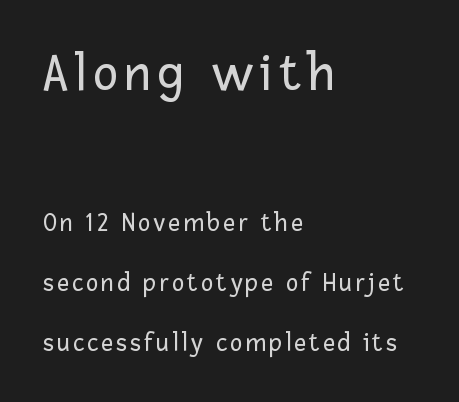
Q: Is the text bold? A: No.
Q: Is the text italic (slanted)? A: No, it is upright.
Q: Is the typeface a serif or a sans-serif typeface? A: Sans-serif.
Q: Is the text underlined? A: No.
Q: How is the paragraph aligned? A: Left-aligned.
Q: Is the spacing between lines tight, normal or loose? A: Loose.
Q: Which block of text is set in a larger size, the first (top) or the second (bottom)? A: The first (top) one.
Q: Width (condensed, normal, or wide)? A: Normal.
Q: Stroke contrast? A: Low.
Q: x-height? A: Medium.
Q: Monospaced? A: No.
